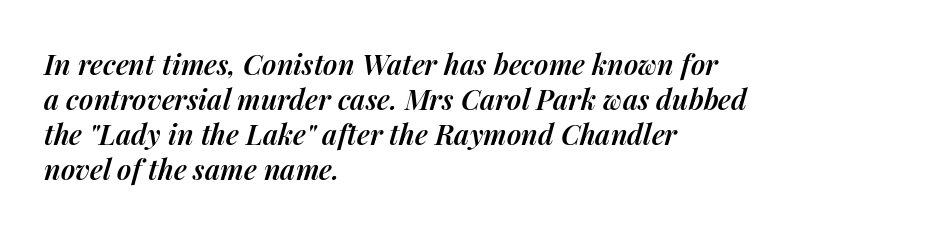
Where is the straight margin? On the left. Standard letterfit; no display-style spreading of the glyphs. The gap between lines stays unmarked. The letters advance in unequal steps, a hallmark of proportional type. Reading down the column, the eye jumps a familiar distance to each next line.
